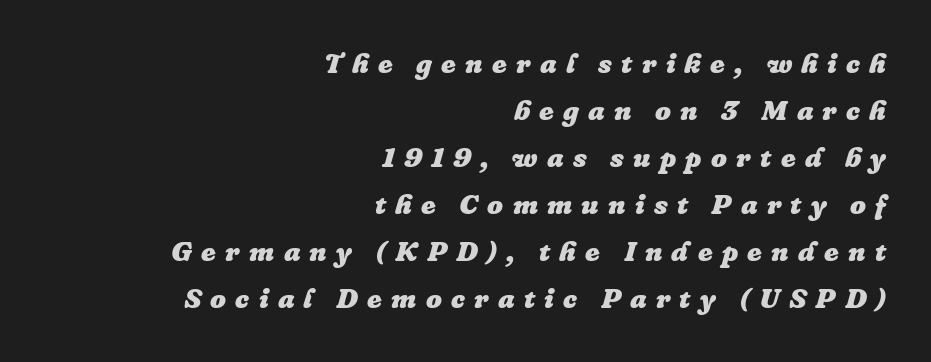
Q: Is the text bold? A: Yes.
Q: Is the text italic (slanted)? A: Yes, it leans right by about 16 degrees.
Q: Is the text underlined? A: No.
Q: How is the paragraph aligned? A: Right-aligned.
Q: Is the spacing between letters normal or unusually wide? A: Unusually wide.
Q: Is the spacing between lines tight, normal or loose? A: Normal.
Q: Width (condensed, normal, or wide)? A: Normal.
Q: Stroke contrast? A: Low.
Q: x-height? A: Medium.
Q: Monospaced? A: No.
